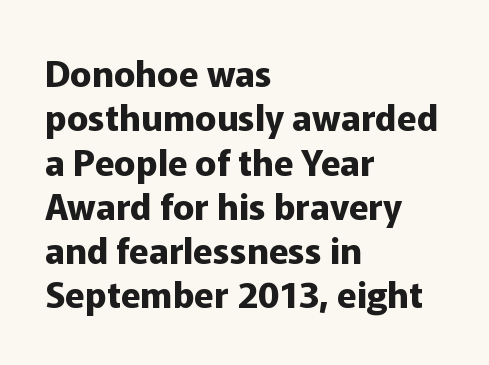
Q: Is the text bold? A: Yes.
Q: Is the text italic (slanted)? A: No, it is upright.
Q: Is the typeface a serif or a sans-serif typeface? A: Sans-serif.
Q: Is the text underlined? A: No.
Q: How is the paragraph aligned? A: Left-aligned.
Q: Is the spacing between letters normal or unusually wide? A: Normal.
Q: Width (condensed, normal, or wide)? A: Normal.
Q: Stroke contrast? A: Low.
Q: x-height? A: Medium.
Q: Monospaced? A: No.
